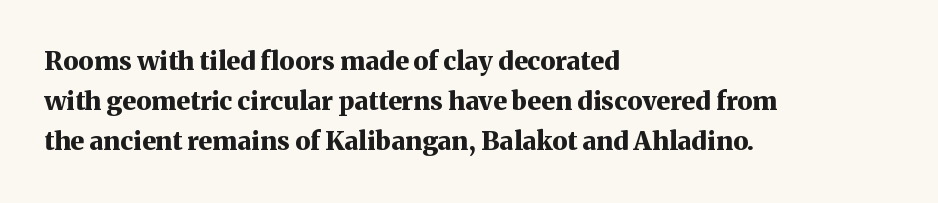
Q: Is the text bold? A: Yes.
Q: Is the text italic (slanted)? A: No, it is upright.
Q: Is the text underlined? A: No.
Q: How is the paragraph aligned? A: Left-aligned.
Q: Is the spacing between letters normal or unusually wide? A: Normal.
Q: Is the spacing between lines tight, normal or loose? A: Normal.
